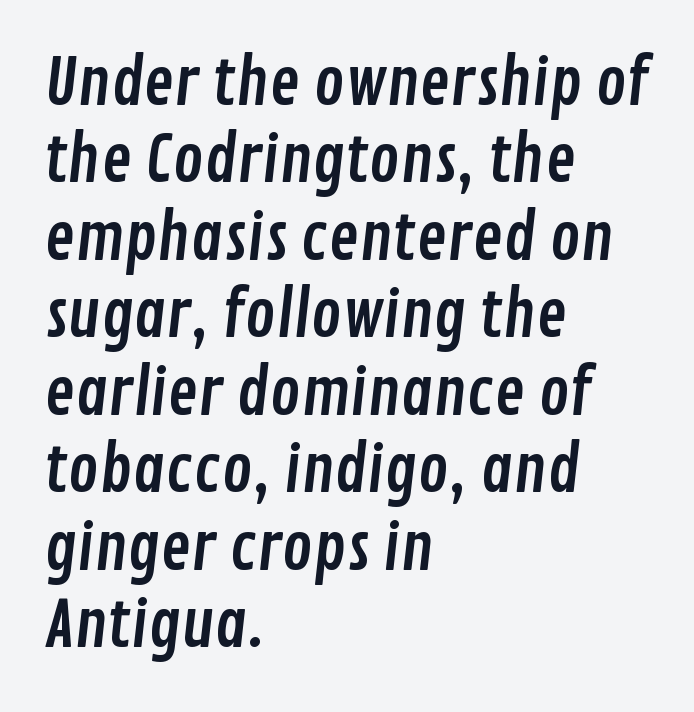
Q: Is the typeface a serif or a sans-serif typeface? A: Sans-serif.
Q: Is the text underlined? A: No.
Q: How is the paragraph aligned? A: Left-aligned.
Q: Is the spacing between letters normal or unusually wide? A: Normal.
Q: Width (condensed, normal, or wide)? A: Condensed.
Q: Stroke contrast? A: Low.
Q: x-height? A: Medium.
Q: Monospaced? A: No.
